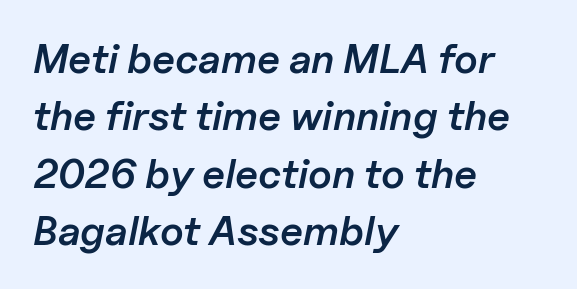
Q: Is the text bold? A: Semi-bold.
Q: Is the text italic (slanted)? A: Yes, it leans right by about 11 degrees.
Q: Is the text underlined? A: No.
Q: How is the paragraph aligned? A: Left-aligned.
Q: Is the spacing between letters normal or unusually wide? A: Normal.
Q: Is the spacing between lines tight, normal or loose? A: Normal.
Q: Width (condensed, normal, or wide)? A: Normal.
Q: Stroke contrast? A: Low.
Q: x-height? A: Medium.
Q: Monospaced? A: No.
